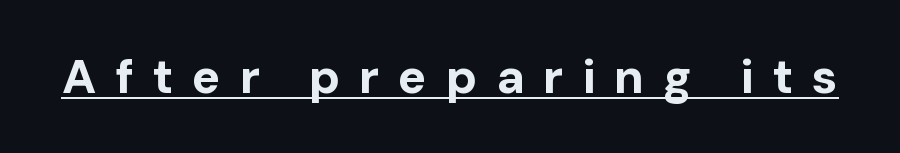
Q: Is the text bold? A: Yes.
Q: Is the text italic (slanted)? A: No, it is upright.
Q: Is the typeface a serif or a sans-serif typeface? A: Sans-serif.
Q: Is the text underlined? A: Yes.
Q: Is the spacing between letters normal or unusually wide? A: Unusually wide.
Q: Width (condensed, normal, or wide)? A: Normal.
Q: Stroke contrast? A: Low.
Q: x-height? A: Medium.
Q: Monospaced? A: No.
